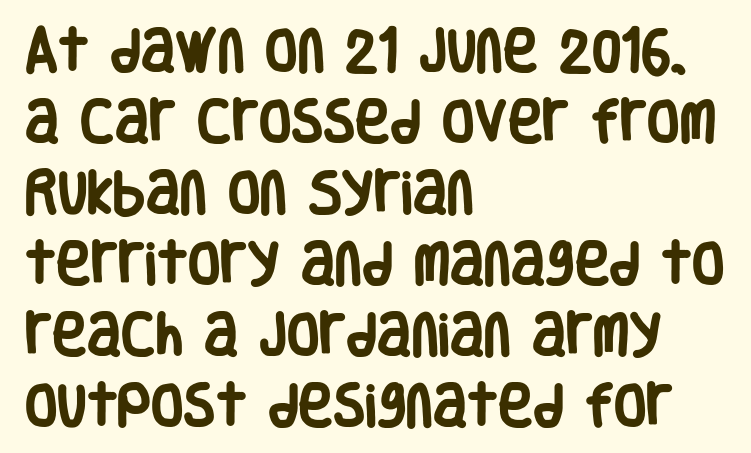
Q: Is the text bold? A: Yes.
Q: Is the text italic (slanted)? A: No, it is upright.
Q: Is the typeface a serif or a sans-serif typeface? A: Sans-serif.
Q: Is the text underlined? A: No.
Q: How is the paragraph aligned? A: Left-aligned.
Q: Is the spacing between letters normal or unusually wide? A: Normal.
Q: Is the spacing between lines tight, normal or loose? A: Normal.
Q: Width (condensed, normal, or wide)? A: Condensed.
Q: Stroke contrast? A: Low.
Q: x-height? A: Large.
Q: Monospaced? A: No.
